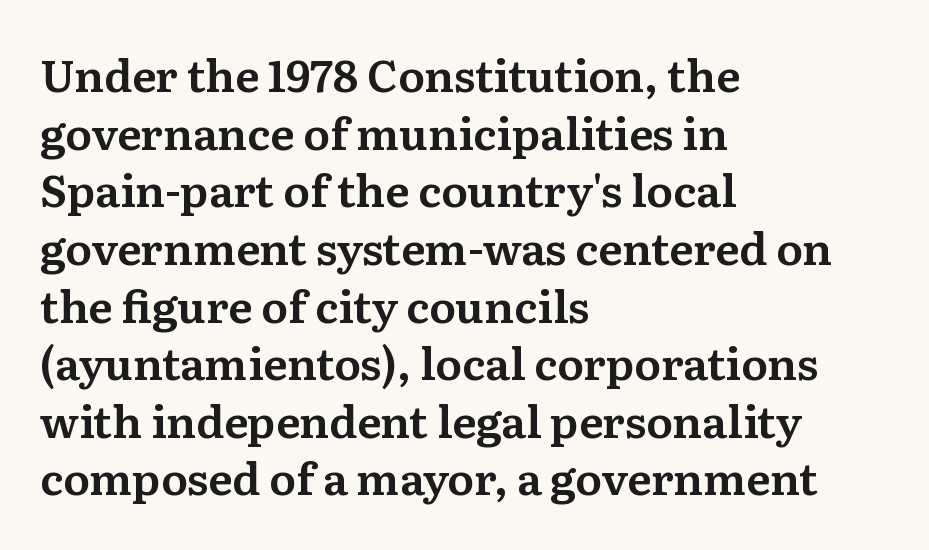
This sample has the flowing, uneven cadence of proportional lettering. A normal amount of white space separates one row of letters from the next. The font family rendered here belongs to the serif group. Caption: standard tracking, unaltered.
